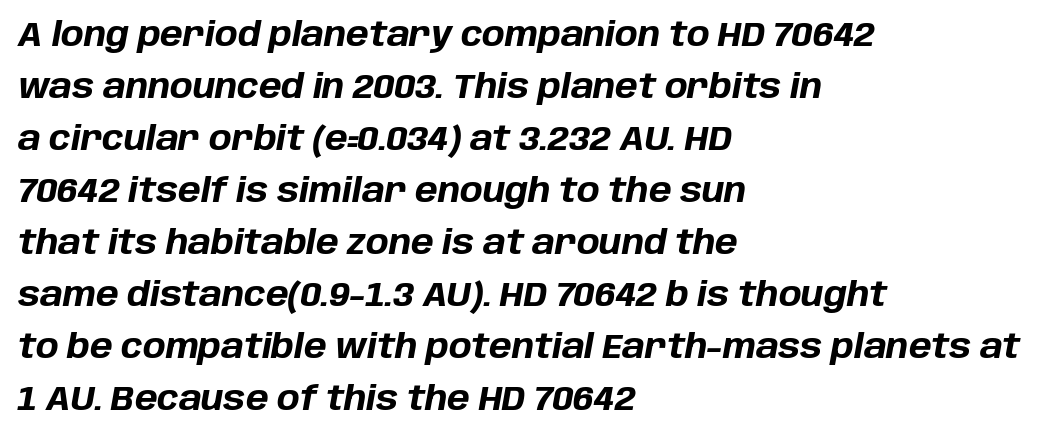
{"italic": "yes", "lean": "right", "slant_degrees": 10, "bold": "yes", "weight": "bold", "width": "normal", "stroke_contrast": "low", "x_height": "large", "monospaced": "no", "underline": "no", "align": "left", "line_spacing": "normal", "line_spacing_ratio": 1.53, "letter_spacing": "normal", "letter_spacing_em": 0.0, "glyph_px": 34}
